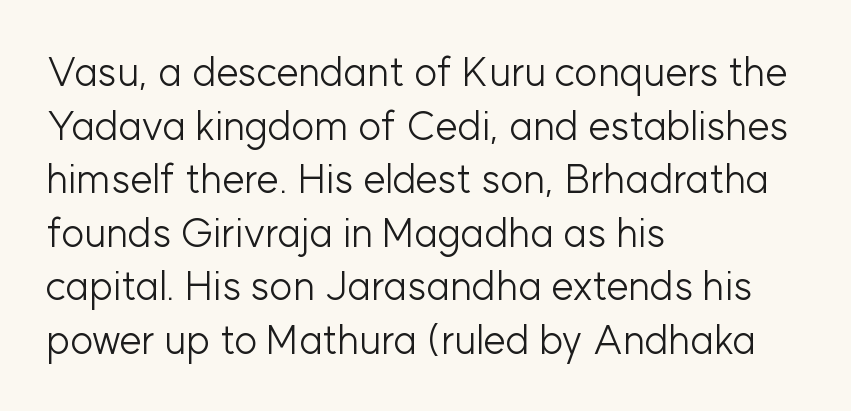
Each stroke keeps to a modest, everyday thickness or less. The rendering anchors every line to the left-hand side. Character widths vary here, with narrow letters taking less room than wide ones. Italic: no, the glyphs are upright roman.
